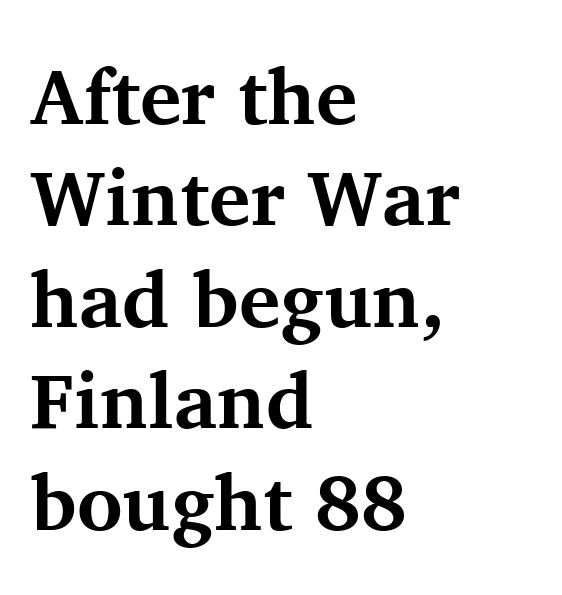
{"serif": "yes", "italic": "no", "bold": "yes", "weight": "bold", "width": "normal", "stroke_contrast": "medium", "x_height": "medium", "monospaced": "no", "underline": "no", "align": "left", "line_spacing": "normal", "line_spacing_ratio": 1.3, "letter_spacing": "normal", "letter_spacing_em": 0.0, "glyph_px": 78}
